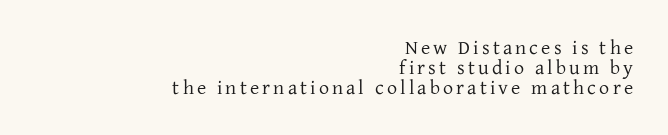
Q: Is the text bold? A: No.
Q: Is the text italic (slanted)? A: No, it is upright.
Q: Is the text underlined? A: No.
Q: How is the paragraph aligned? A: Right-aligned.
Q: Is the spacing between lines tight, normal or loose? A: Tight.
